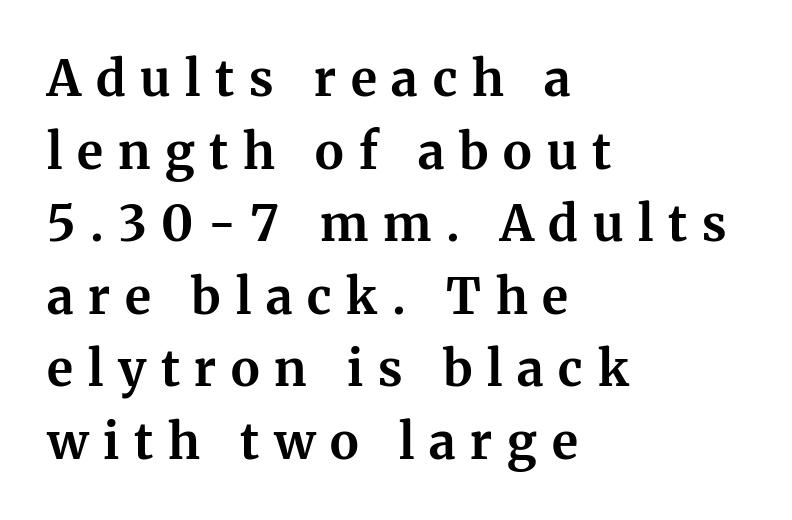
{"serif": "yes", "italic": "no", "bold": "yes", "weight": "bold", "width": "normal", "stroke_contrast": "medium", "x_height": "medium", "monospaced": "no", "underline": "no", "align": "left", "line_spacing": "normal", "line_spacing_ratio": 1.48, "letter_spacing": "wide", "letter_spacing_em": 0.3, "glyph_px": 49}
